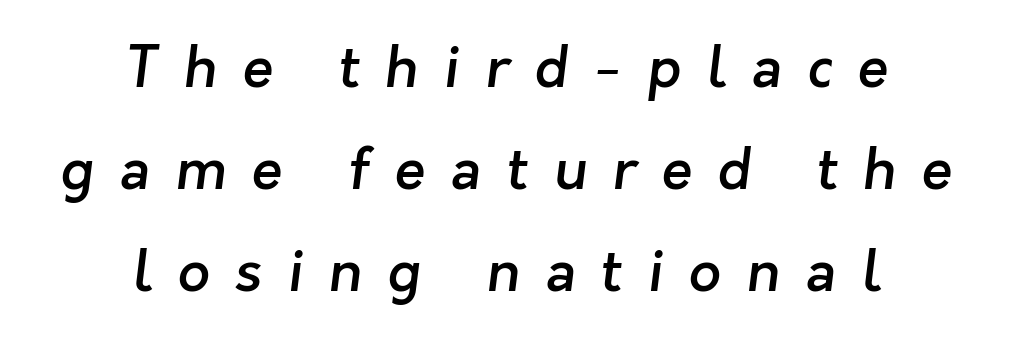
This sample is center-justified, so both line endings float freely. The strokes are fattened partway — semibold, not bold. Letterform terminals end flat and unadorned throughout the passage. Tracking here is generous; glyphs stand well apart from one another. Bare-footed words on every line. Looks like regular typesetting: each glyph gets only the width it needs.
